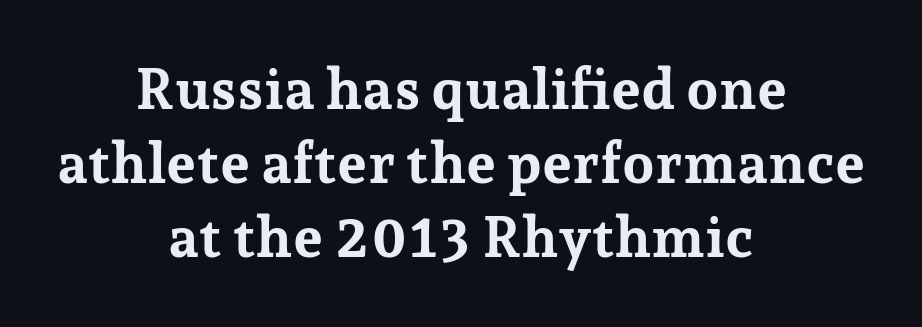
Q: Is the text bold? A: Yes.
Q: Is the text italic (slanted)? A: No, it is upright.
Q: Is the typeface a serif or a sans-serif typeface? A: Serif.
Q: Is the text underlined? A: No.
Q: How is the paragraph aligned? A: Centered.
Q: Is the spacing between letters normal or unusually wide? A: Normal.
Q: Is the spacing between lines tight, normal or loose? A: Normal.
Q: Width (condensed, normal, or wide)? A: Normal.
Q: Stroke contrast? A: Low.
Q: x-height? A: Medium.
Q: Monospaced? A: No.
